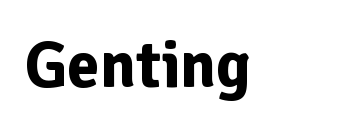
The image shows 66 px bold sans-serif type, upright; set normal letter spacing, not underlined; low stroke contrast and a medium x-height.
